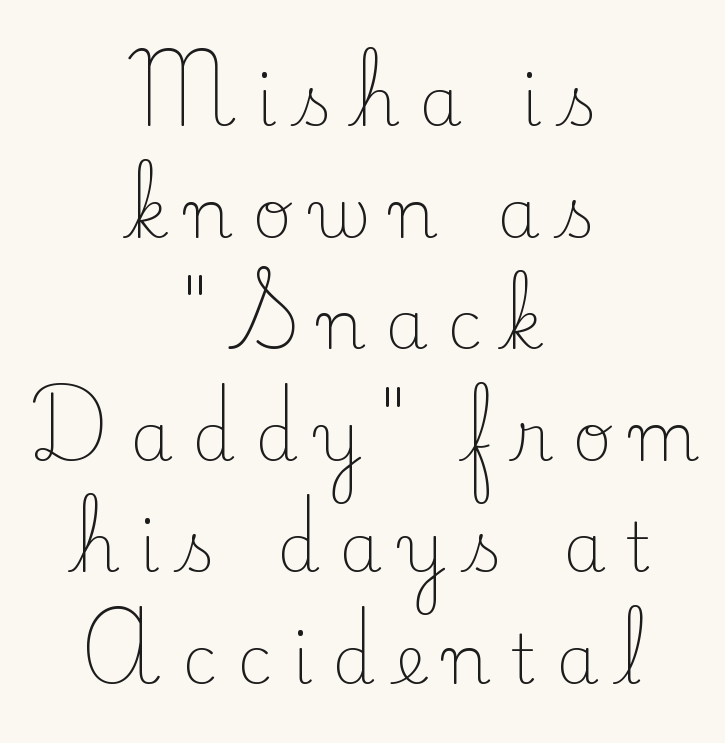
Q: Is the text bold? A: No.
Q: Is the text italic (slanted)? A: No, it is upright.
Q: Is the typeface a serif or a sans-serif typeface? A: Serif.
Q: Is the text underlined? A: No.
Q: How is the paragraph aligned? A: Centered.
Q: Is the spacing between letters normal or unusually wide? A: Unusually wide.
Q: Is the spacing between lines tight, normal or loose? A: Normal.
Q: Width (condensed, normal, or wide)? A: Normal.
Q: Stroke contrast? A: Low.
Q: x-height? A: Small.
Q: Monospaced? A: No.
